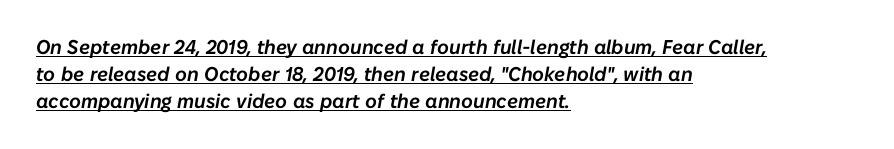
The lettering tilts uniformly, giving the passage an italic look. Spacing between characters is what you'd get straight out of the box. Leftover space on each line is placed entirely after the last word. Interline gaps are of average width in this sample. The typesetter has applied underlining to the passage shown.
